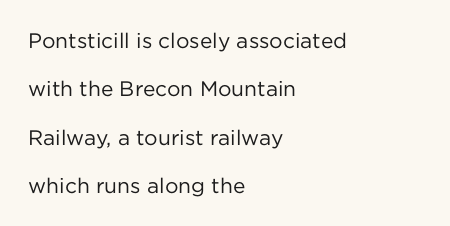
The image shows 21 px text type, upright; set left-aligned, loose line spacing (2.3x), normal letter spacing, not underlined.
